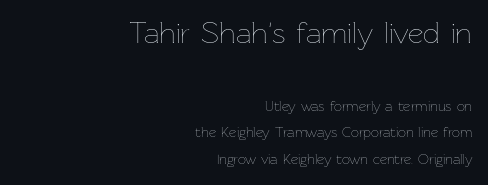
Style check: upright. Loosely led — the rows are spread out. Short note: letters normally spaced. The font is comparable to plain body text, perhaps lighter.
